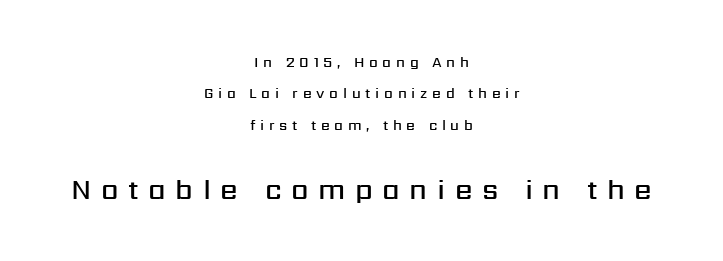
The image shows 28 px semibold sans-serif type, upright; set centered, loose line spacing (2.25x), unusually wide letter spacing (+0.34 em), not underlined; the second (bottom) block is 2.0x larger; medium stroke contrast and a medium x-height.
